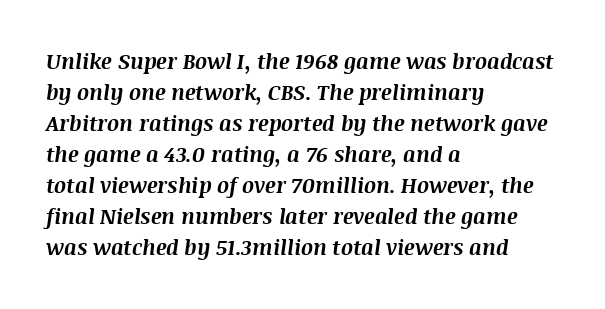
The image shows 21 px bold type, italic (leaning right); set left-aligned, normal line spacing (1.48x), normal letter spacing, not underlined.
